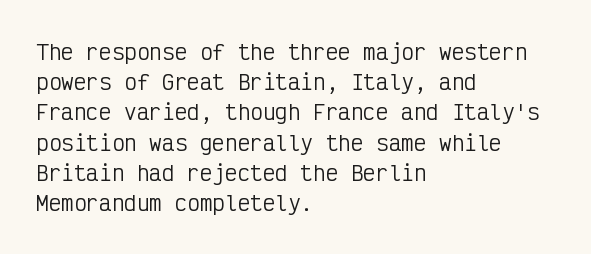
Regarding leading, the lines here are spaced in the standard way. Underline: absent. A classic flush-left, rag-right setting is used for this passage. Every character sits straight up, as roman type does.
